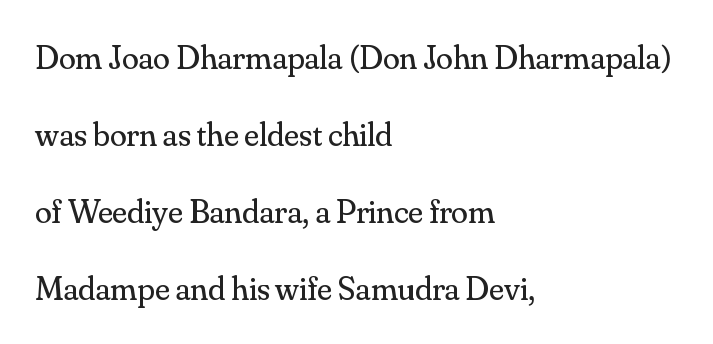
{"serif": "yes", "italic": "no", "bold": "no", "weight": "regular", "width": "normal", "stroke_contrast": "medium", "x_height": "small", "monospaced": "no", "underline": "no", "align": "left", "line_spacing": "loose", "line_spacing_ratio": 2.26, "letter_spacing": "normal", "letter_spacing_em": 0.0, "glyph_px": 34}
